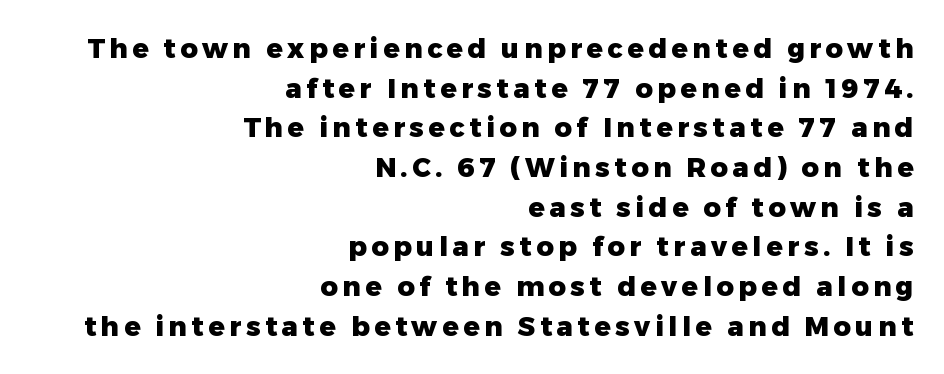
The image shows 27 px bold type, upright; set right-aligned, normal line spacing (1.47x), not underlined.
